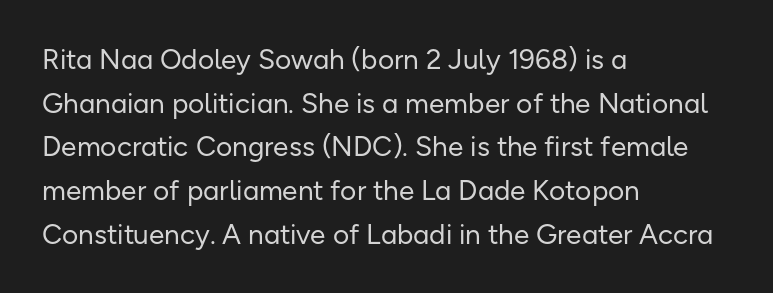
Q: Is the text bold? A: No.
Q: Is the text italic (slanted)? A: No, it is upright.
Q: Is the typeface a serif or a sans-serif typeface? A: Sans-serif.
Q: Is the text underlined? A: No.
Q: How is the paragraph aligned? A: Left-aligned.
Q: Is the spacing between letters normal or unusually wide? A: Normal.
Q: Is the spacing between lines tight, normal or loose? A: Normal.
Q: Width (condensed, normal, or wide)? A: Normal.
Q: Stroke contrast? A: Low.
Q: x-height? A: Medium.
Q: Monospaced? A: No.
